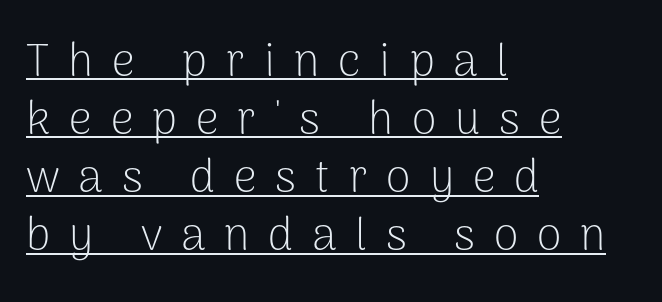
The image shows 45 px light sans-serif type, upright; set left-aligned, normal line spacing (1.29x), unusually wide letter spacing (+0.42 em), underlined; low stroke contrast and a medium x-height.
